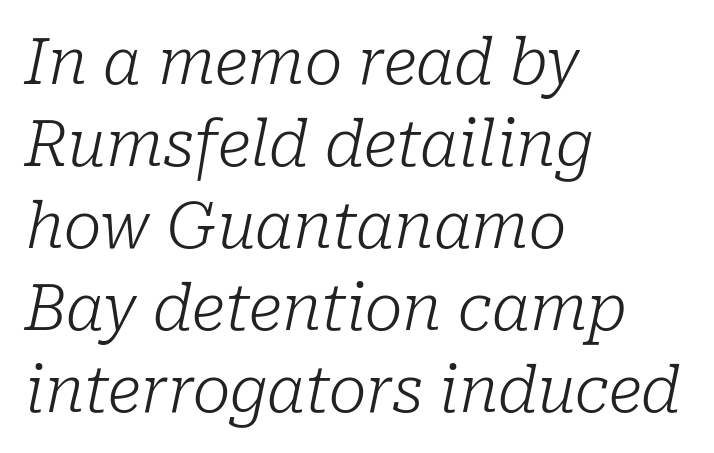
The image shows 63 px light serif type, italic (leaning right); set left-aligned, normal line spacing (1.3x), normal letter spacing, not underlined; low stroke contrast and a medium x-height.
